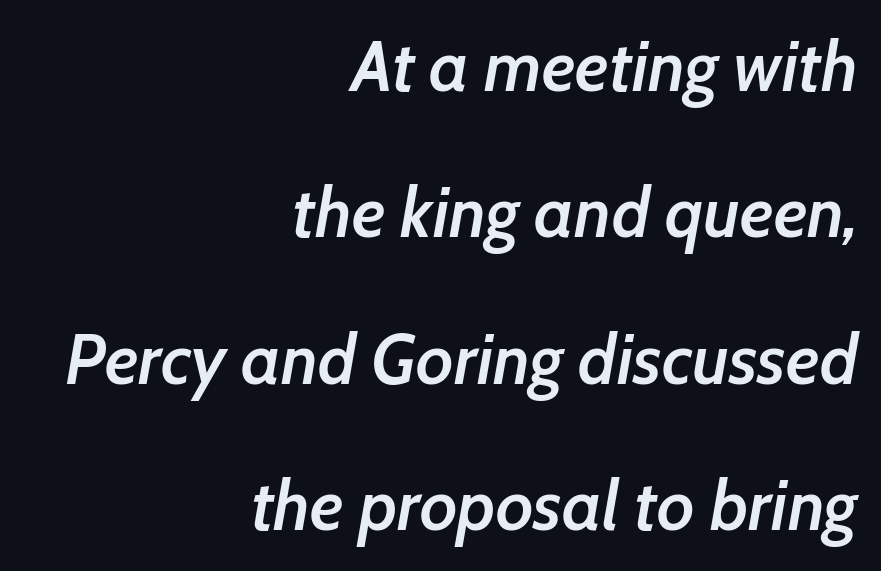
{"italic": "yes", "lean": "right", "slant_degrees": 7, "bold": "semi", "weight": "semibold", "width": "normal", "stroke_contrast": "low", "x_height": "medium", "monospaced": "no", "underline": "no", "align": "right", "line_spacing": "loose", "line_spacing_ratio": 2.09, "letter_spacing": "normal", "letter_spacing_em": 0.0, "glyph_px": 70}
